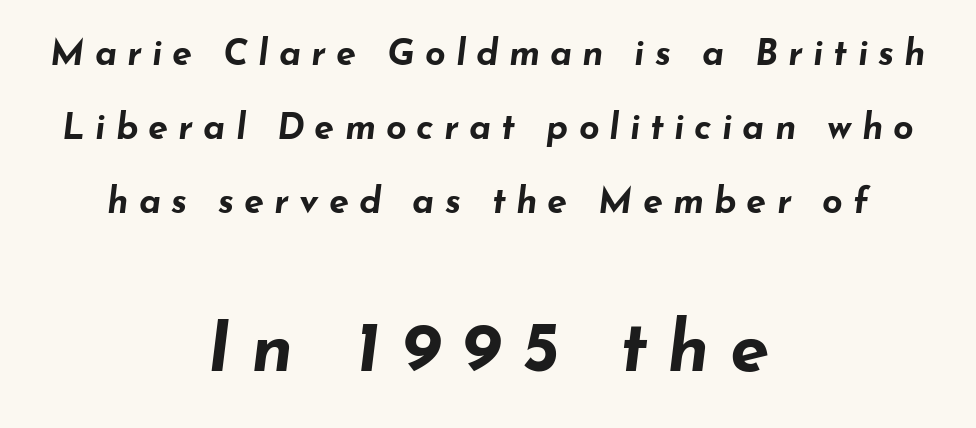
The image shows 71 px bold, wide type, italic (leaning right); set centered, loose line spacing (2.06x), unusually wide letter spacing (+0.28 em), not underlined; the second (bottom) block is 1.97x larger; low stroke contrast and a small x-height.
